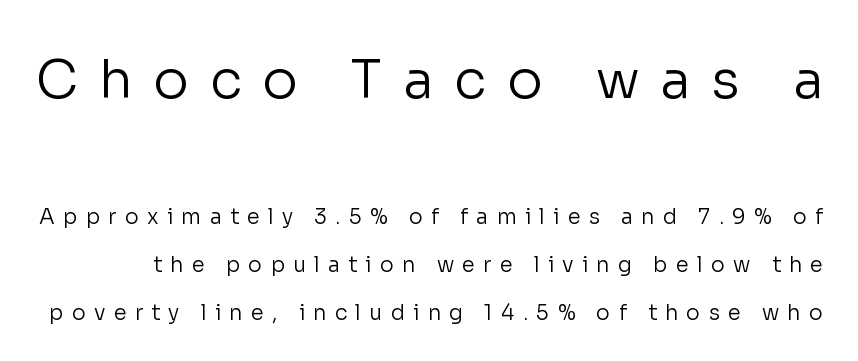
Q: Is the text bold? A: No.
Q: Is the text italic (slanted)? A: No, it is upright.
Q: Is the typeface a serif or a sans-serif typeface? A: Sans-serif.
Q: Is the text underlined? A: No.
Q: Is the spacing between letters normal or unusually wide? A: Unusually wide.
Q: Is the spacing between lines tight, normal or loose? A: Loose.
Q: Which block of text is set in a larger size, the first (top) or the second (bottom)? A: The first (top) one.
Q: Width (condensed, normal, or wide)? A: Normal.
Q: Stroke contrast? A: Low.
Q: x-height? A: Medium.
Q: Monospaced? A: No.
